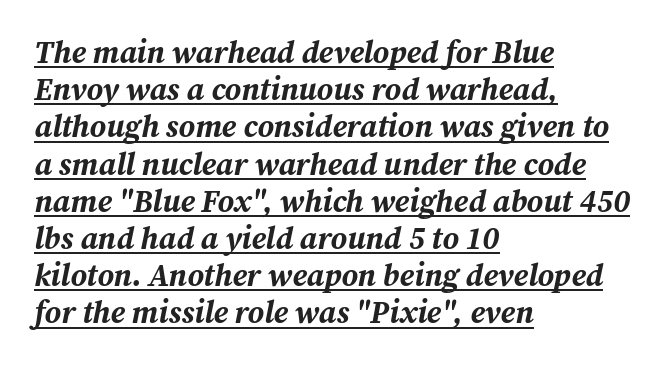
{"italic": "yes", "lean": "right", "slant_degrees": 12, "bold": "yes", "weight": "bold", "width": "normal", "stroke_contrast": "medium", "x_height": "medium", "monospaced": "no", "underline": "yes", "align": "left", "line_spacing_ratio": 1.2, "letter_spacing": "normal", "letter_spacing_em": 0.0, "glyph_px": 31}
